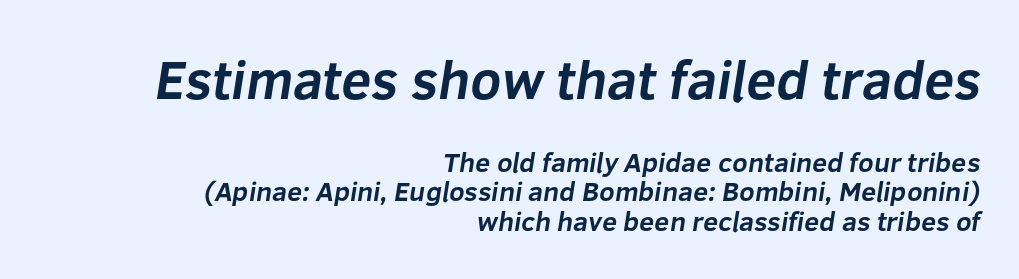
Q: Is the text bold? A: Yes.
Q: Is the typeface a serif or a sans-serif typeface? A: Sans-serif.
Q: Is the text underlined? A: No.
Q: How is the paragraph aligned? A: Right-aligned.
Q: Is the spacing between letters normal or unusually wide? A: Normal.
Q: Is the spacing between lines tight, normal or loose? A: Tight.
Q: Which block of text is set in a larger size, the first (top) or the second (bottom)? A: The first (top) one.
Q: Width (condensed, normal, or wide)? A: Normal.
Q: Stroke contrast? A: Low.
Q: x-height? A: Medium.
Q: Monospaced? A: No.
